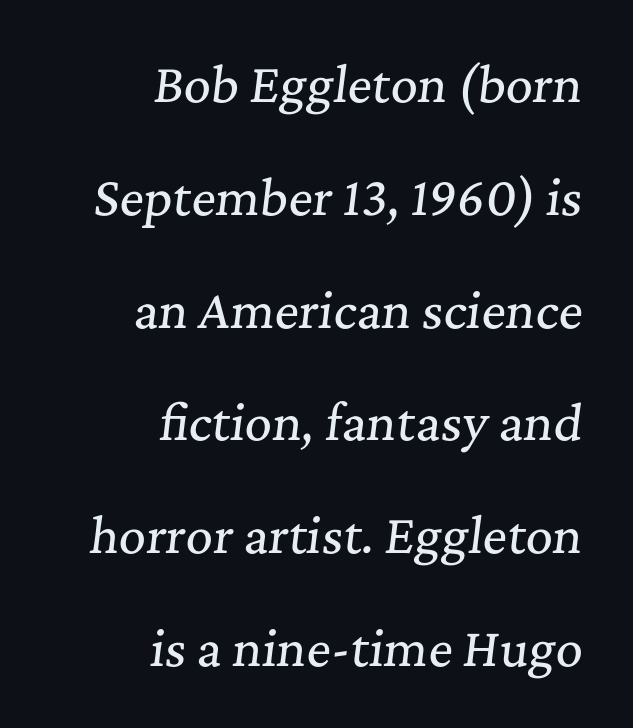
One glance says open: line gaps are wider than usual. Decoration check: the copy has no underline. The text block is weighted toward the right margin, trailing off unevenly leftward. In terms of letterspacing, this is plain default setting. In terms of letterform style, serifs are clearly present.
